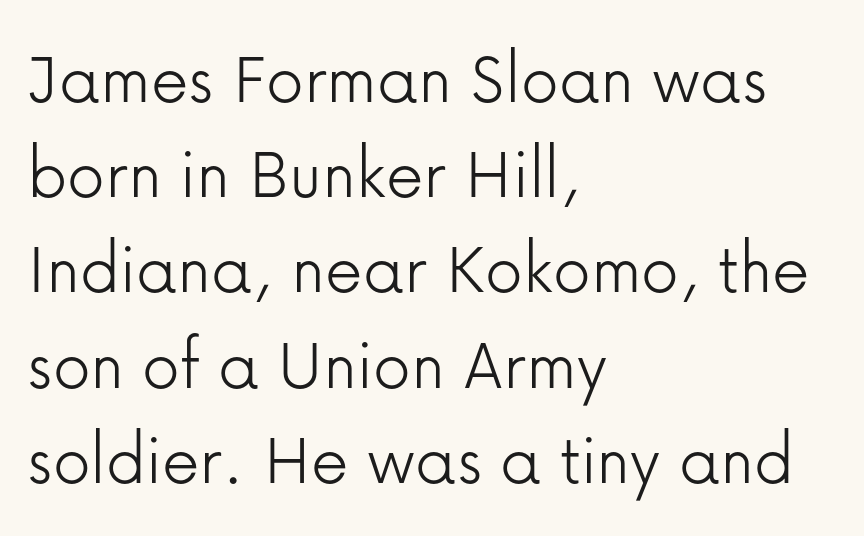
Think of a printed novel: that variable character pitch is what you see here. These lines are set flush left with a ragged right edge. The letters stand upright; this is a roman face. Interline gaps are of average width in this sample.
